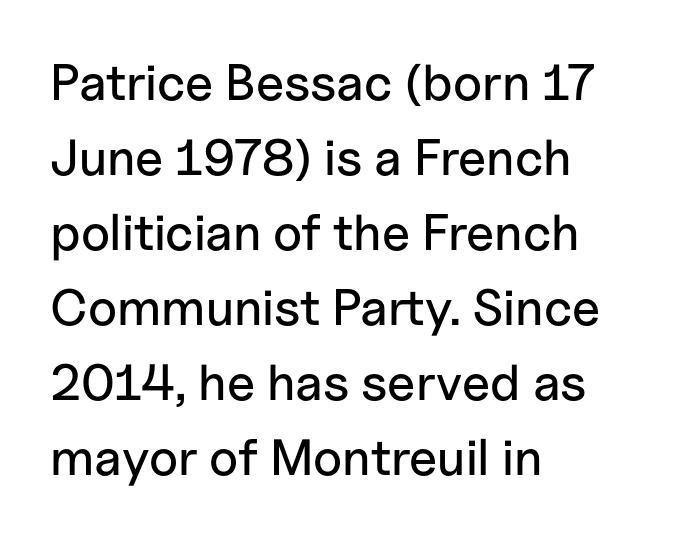
The image shows 51 px sans-serif type, upright; set left-aligned, normal line spacing (1.47x), normal letter spacing, not underlined; low stroke contrast and a medium x-height.
